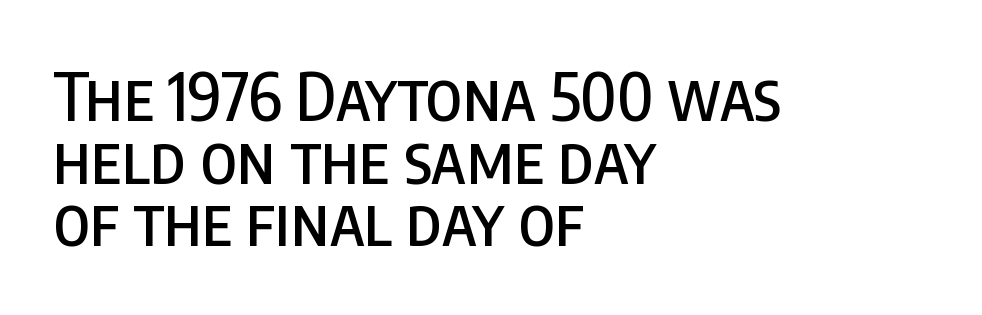
{"serif": "no", "italic": "no", "width": "condensed", "stroke_contrast": "low", "x_height": "large", "monospaced": "no", "underline": "no", "align": "left", "line_spacing": "tight", "line_spacing_ratio": 0.95, "letter_spacing": "normal", "letter_spacing_em": 0.0, "glyph_px": 66}
